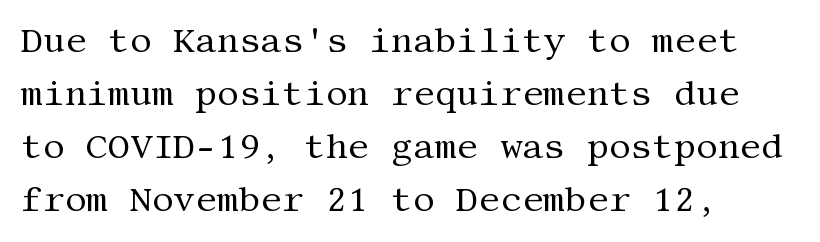
{"serif": "yes", "italic": "no", "bold": "no", "weight": "regular", "width": "normal", "stroke_contrast": "medium", "x_height": "large", "underline": "no", "align": "left", "line_spacing": "normal", "line_spacing_ratio": 1.56, "letter_spacing": "normal", "letter_spacing_em": 0.0, "glyph_px": 34}
